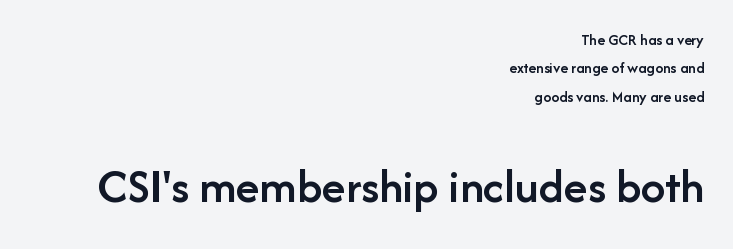
Caption: multi-line text, flush right, ragged left. Font category for this specimen: sans-serif. Varying glyph widths throughout — classic text-font behaviour. Honestly, the letter spacing is just normal — you wouldn't notice it. Typographic density is moderately raised because the face is semibold.
